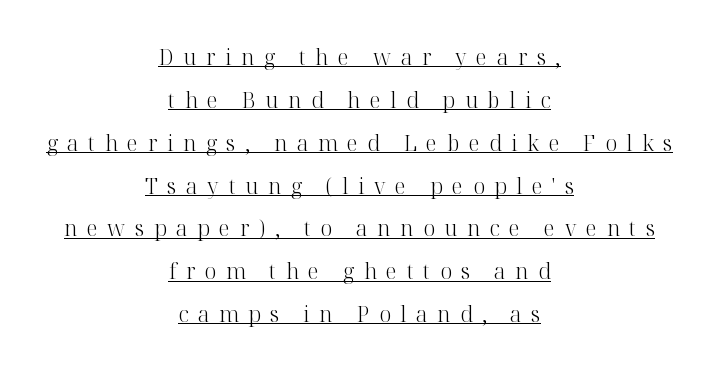
Q: Is the text bold? A: No.
Q: Is the text italic (slanted)? A: No, it is upright.
Q: Is the text underlined? A: Yes.
Q: How is the paragraph aligned? A: Centered.
Q: Is the spacing between letters normal or unusually wide? A: Unusually wide.
Q: Is the spacing between lines tight, normal or loose? A: Loose.
